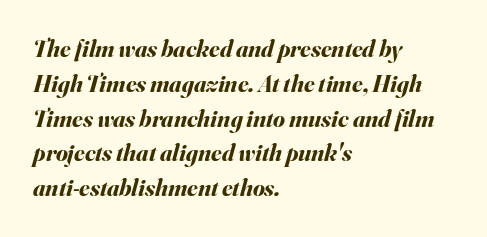
Q: Is the text bold? A: Yes.
Q: Is the text italic (slanted)? A: Yes, it leans right by about 16 degrees.
Q: Is the text underlined? A: No.
Q: How is the paragraph aligned? A: Left-aligned.
Q: Is the spacing between letters normal or unusually wide? A: Normal.
Q: Is the spacing between lines tight, normal or loose? A: Normal.
